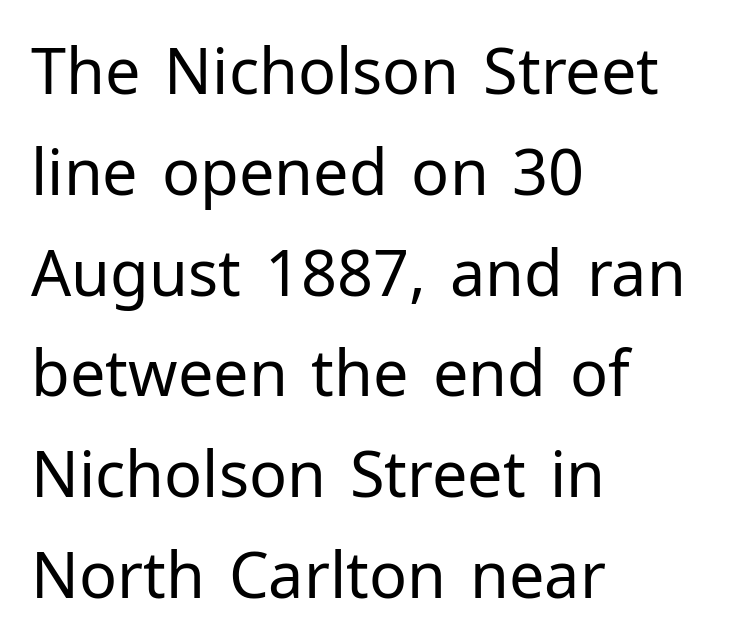
The image shows 63 px regular-weight sans-serif type, upright; set left-aligned, normal line spacing (1.6x), normal letter spacing, not underlined; low stroke contrast and a medium x-height.
